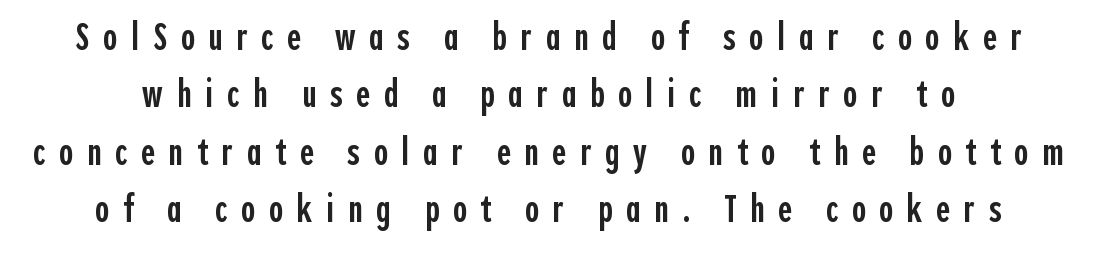
Q: Is the text bold? A: Semi-bold.
Q: Is the text italic (slanted)? A: No, it is upright.
Q: Is the typeface a serif or a sans-serif typeface? A: Sans-serif.
Q: Is the text underlined? A: No.
Q: Is the spacing between letters normal or unusually wide? A: Unusually wide.
Q: Is the spacing between lines tight, normal or loose? A: Normal.
Q: Width (condensed, normal, or wide)? A: Condensed.
Q: x-height? A: Medium.
Q: Monospaced? A: No.
